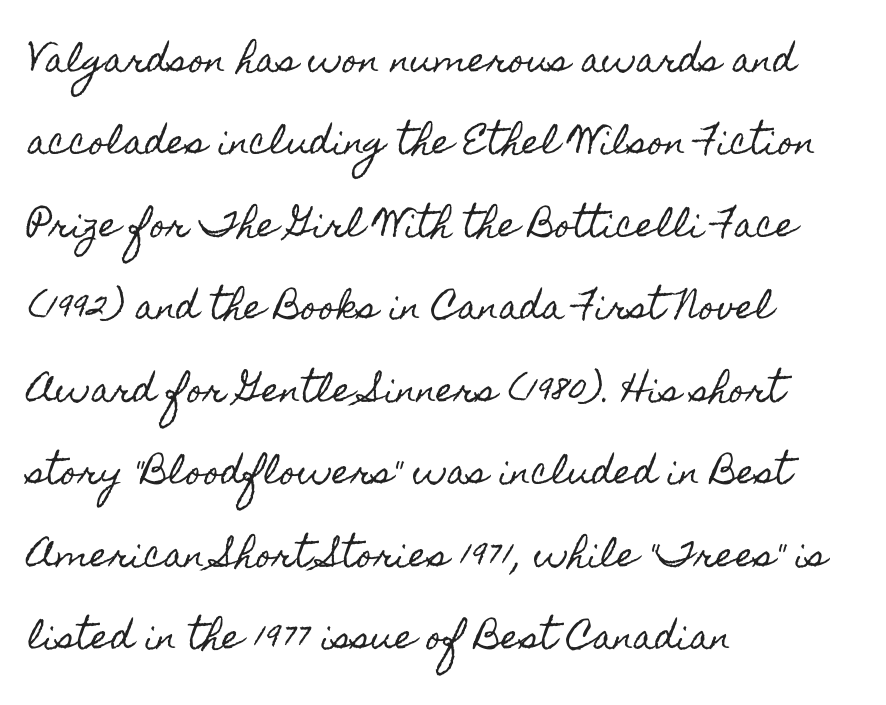
The image shows 33 px condensed type; set left-aligned, loose line spacing (2.5x), normal letter spacing, not underlined; a small x-height.
